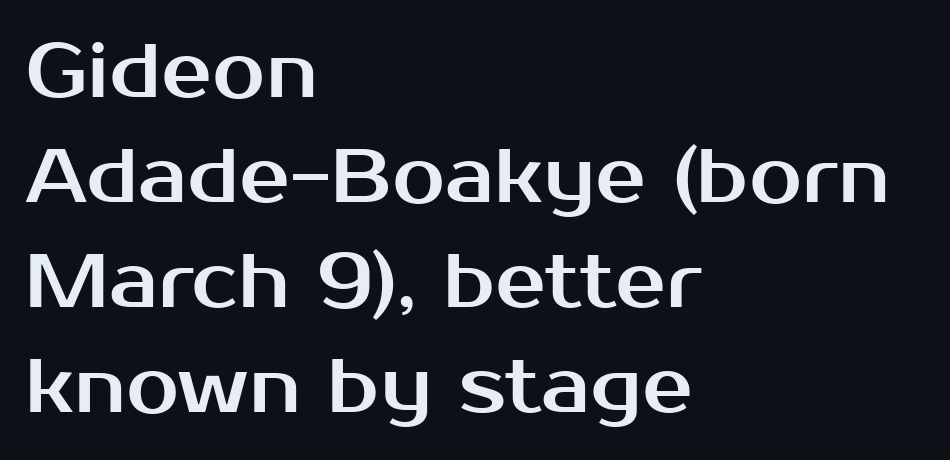
Q: Is the text italic (slanted)? A: No, it is upright.
Q: Is the typeface a serif or a sans-serif typeface? A: Sans-serif.
Q: Is the text underlined? A: No.
Q: How is the paragraph aligned? A: Left-aligned.
Q: Is the spacing between letters normal or unusually wide? A: Normal.
Q: Is the spacing between lines tight, normal or loose? A: Normal.
Q: Width (condensed, normal, or wide)? A: Normal.
Q: Stroke contrast? A: Medium.
Q: x-height? A: Medium.
Q: Monospaced? A: No.
